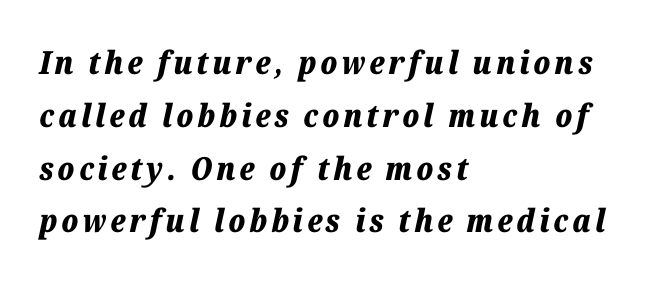
Typesetter's note: full bold, strokes at maximum text heaviness. The rendering applies a slant to the glyphs. One glance says typical: line gaps are just what's usual. Think of a printed novel: that variable character pitch is what you see here. In CSS terms this would be text-align: left. Unmarked baselines from the first word to the last.
